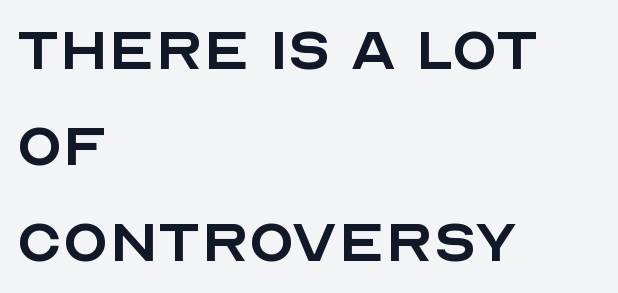
The image shows 75 px regular-weight sans-serif type, upright; set left-aligned, normal line spacing (1.28x), normal letter spacing, not underlined; a large x-height.
